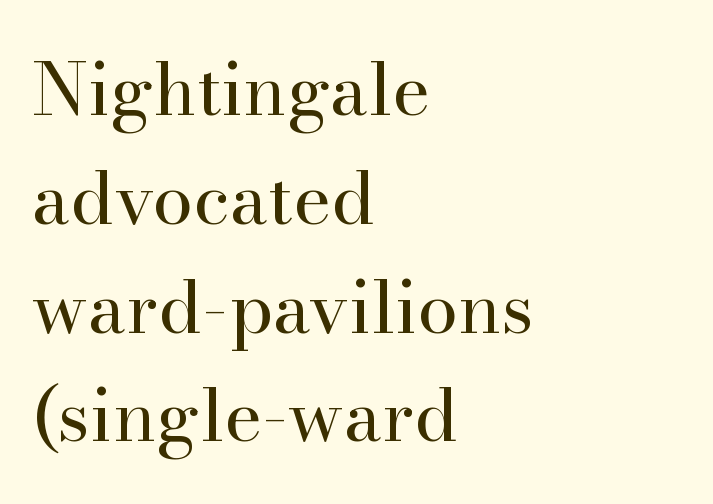
{"serif": "yes", "italic": "no", "bold": "no", "weight": "regular", "width": "normal", "stroke_contrast": "high", "x_height": "small", "monospaced": "no", "underline": "no", "align": "left", "line_spacing": "normal", "line_spacing_ratio": 1.49, "letter_spacing": "normal", "letter_spacing_em": 0.0, "glyph_px": 73}
